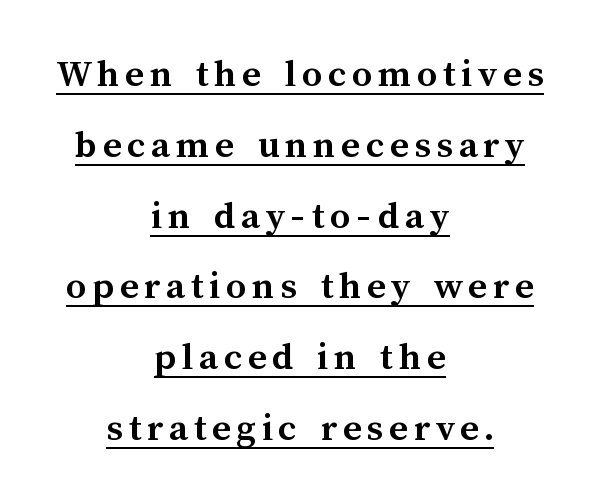
{"italic": "no", "bold": "yes", "weight": "semibold", "width": "normal", "stroke_contrast": "medium", "x_height": "medium", "monospaced": "no", "underline": "yes", "align": "center", "line_spacing_ratio": 1.77, "glyph_px": 40}
